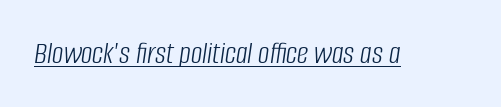
The image shows 32 px light, condensed type, italic (leaning right); set normal letter spacing, underlined; low stroke contrast and a large x-height.
